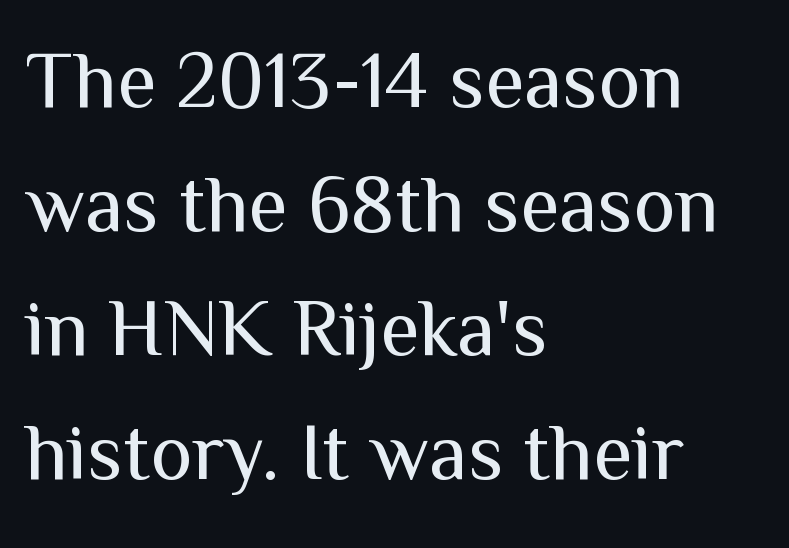
Q: Is the text bold? A: No.
Q: Is the text italic (slanted)? A: No, it is upright.
Q: Is the typeface a serif or a sans-serif typeface? A: Sans-serif.
Q: Is the text underlined? A: No.
Q: How is the paragraph aligned? A: Left-aligned.
Q: Is the spacing between letters normal or unusually wide? A: Normal.
Q: Is the spacing between lines tight, normal or loose? A: Normal.
Q: Width (condensed, normal, or wide)? A: Normal.
Q: Stroke contrast? A: Medium.
Q: x-height? A: Medium.
Q: Monospaced? A: No.
